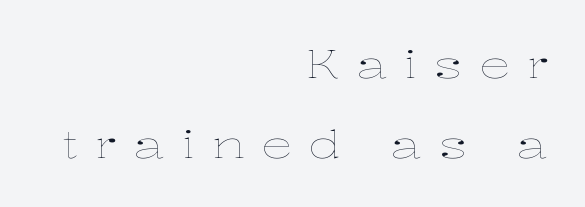
The image shows 39 px thin, wide type, upright; set right-aligned, loose line spacing (2.04x), unusually wide letter spacing (+0.43 em), not underlined; low stroke contrast and a medium x-height.
